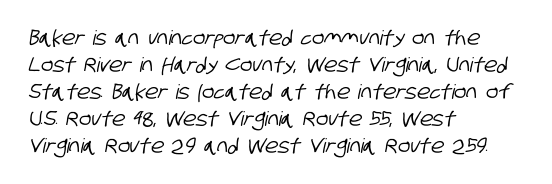
{"underline": "no", "align": "left", "line_spacing": "normal", "line_spacing_ratio": 1.35, "letter_spacing": "normal", "letter_spacing_em": 0.0, "glyph_px": 20}
